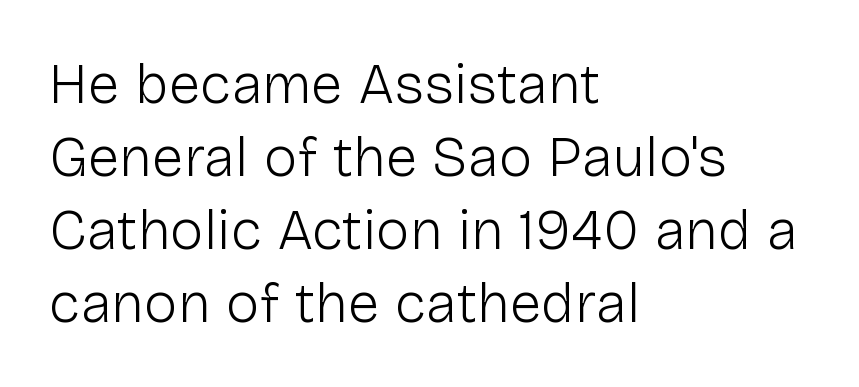
{"serif": "no", "italic": "no", "bold": "no", "weight": "light", "width": "normal", "stroke_contrast": "low", "x_height": "medium", "monospaced": "no", "underline": "no", "align": "left", "line_spacing": "normal", "line_spacing_ratio": 1.28, "letter_spacing": "normal", "letter_spacing_em": 0.0, "glyph_px": 57}
